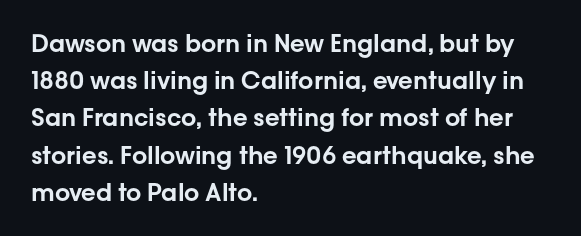
Interline gaps are of average width in this sample. The letters stand upright; this is a roman face. The face used here is rendered with its standard letterfit. Leftover space on each line is placed entirely after the last word. Beneath every word, the page is bare.
